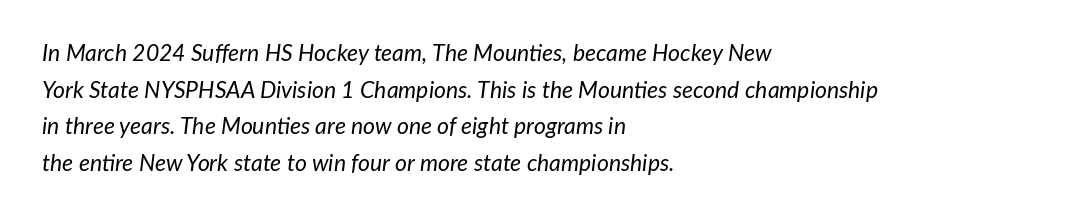
{"italic": "yes", "lean": "right", "slant_degrees": 7, "bold": "no", "underline": "no", "align": "left", "line_spacing": "normal", "line_spacing_ratio": 1.59, "letter_spacing": "normal", "letter_spacing_em": 0.0, "glyph_px": 23}
